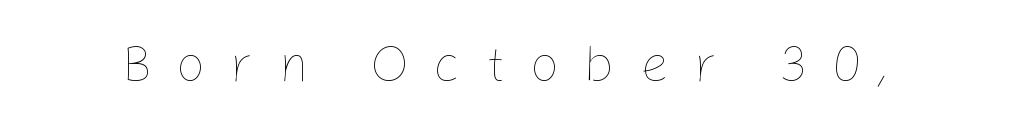
Q: Is the text bold? A: No.
Q: Is the text italic (slanted)? A: No, it is upright.
Q: Is the text underlined? A: No.
Q: Is the spacing between letters normal or unusually wide? A: Unusually wide.
Q: Width (condensed, normal, or wide)? A: Normal.
Q: Stroke contrast? A: Low.
Q: x-height? A: Medium.
Q: Monospaced? A: No.
